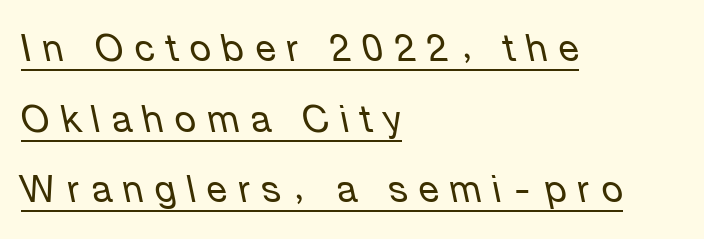
{"italic": "yes", "lean": "left", "slant_degrees": 12, "bold": "no", "weight": "regular", "width": "normal", "stroke_contrast": "low", "x_height": "medium", "monospaced": "no", "underline": "yes", "align": "left", "line_spacing": "loose", "line_spacing_ratio": 1.91, "letter_spacing": "wide", "letter_spacing_em": 0.31, "glyph_px": 37}
